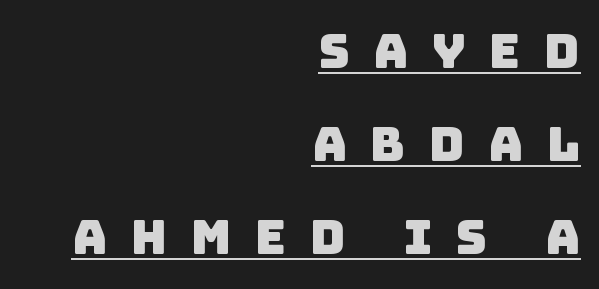
To sum up the face: it is a sans, with no serifs. Rows of type keep a wide berth in the vertical direction. Alignment: flush right. The rendered words wear a rule along their underside. The horizontal fit of the characters is loose and conspicuously gappy.
